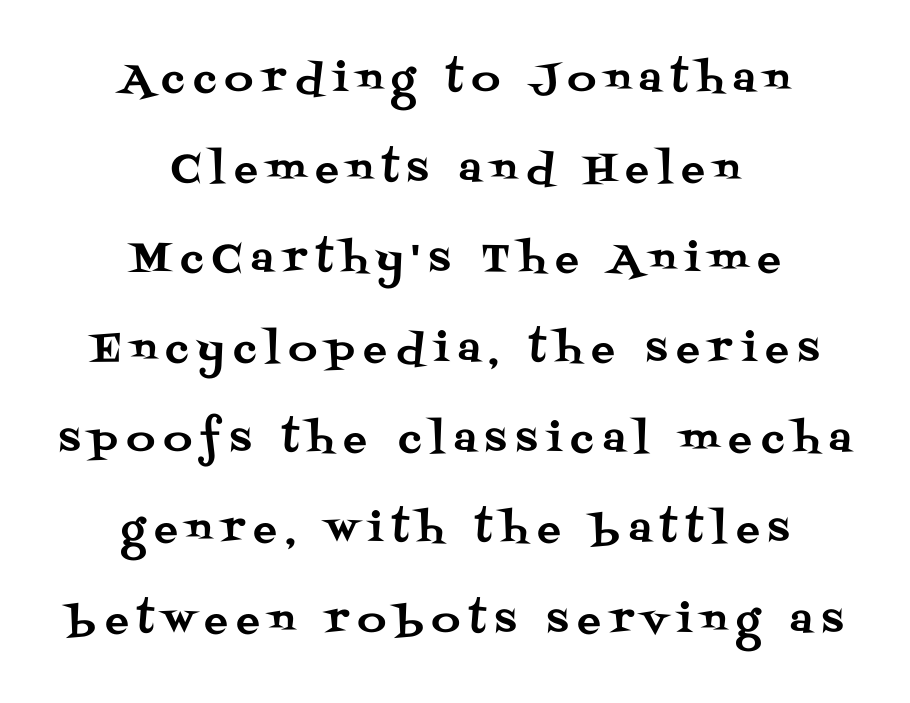
The image shows 39 px serif type, upright; set centered, loose line spacing (2.31x), unusually wide letter spacing (+0.24 em), not underlined; medium stroke contrast and a large x-height.
